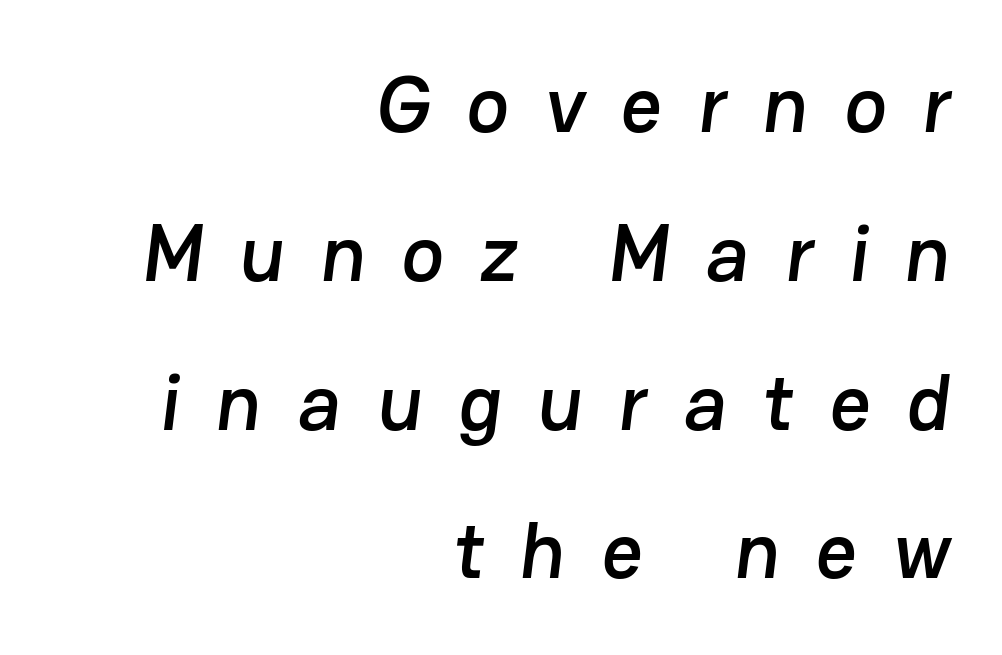
Q: Is the typeface a serif or a sans-serif typeface? A: Sans-serif.
Q: Is the text underlined? A: No.
Q: How is the paragraph aligned? A: Right-aligned.
Q: Is the spacing between letters normal or unusually wide? A: Unusually wide.
Q: Width (condensed, normal, or wide)? A: Normal.
Q: Stroke contrast? A: Low.
Q: x-height? A: Medium.
Q: Monospaced? A: No.
